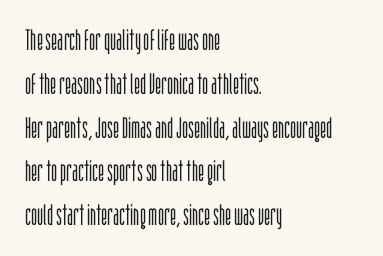
Bold? No — there's no thickening of the strokes. A normal amount of white space separates one row of letters from the next. The passage shown is typed in a proportional face where columns would drift. Short note: letters normally spaced.
